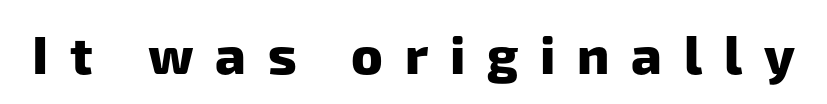
A clean baseline with only descenders dipping below it. Look at the bottom of the vertical strokes: they stop flat, with no serifs. Typesetter's note: full bold, strokes at maximum text heaviness. The letters advance in unequal steps, a hallmark of proportional type.
